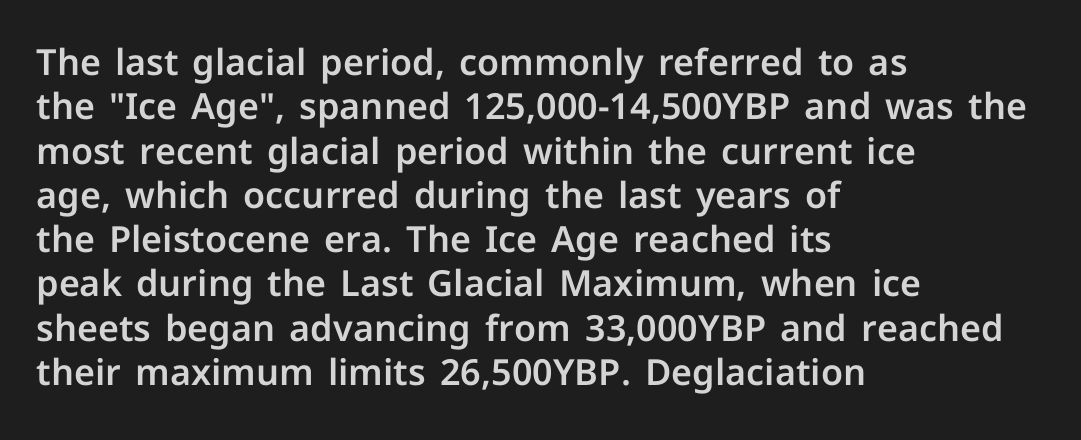
The rendering uses natural spacing where letterforms have individual widths. A typesetter would mark this as roman, not italic. Plain, unruled lines of type. These lines are set flush left with a ragged right edge. Classification — sans serif.
